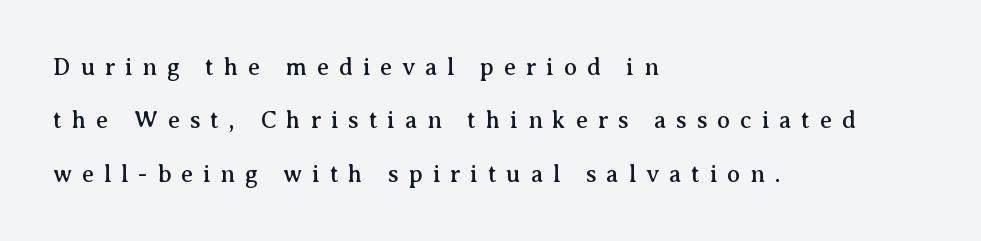
Q: Is the text italic (slanted)? A: No, it is upright.
Q: Is the text underlined? A: No.
Q: How is the paragraph aligned? A: Left-aligned.
Q: Is the spacing between letters normal or unusually wide? A: Unusually wide.
Q: Is the spacing between lines tight, normal or loose? A: Loose.
